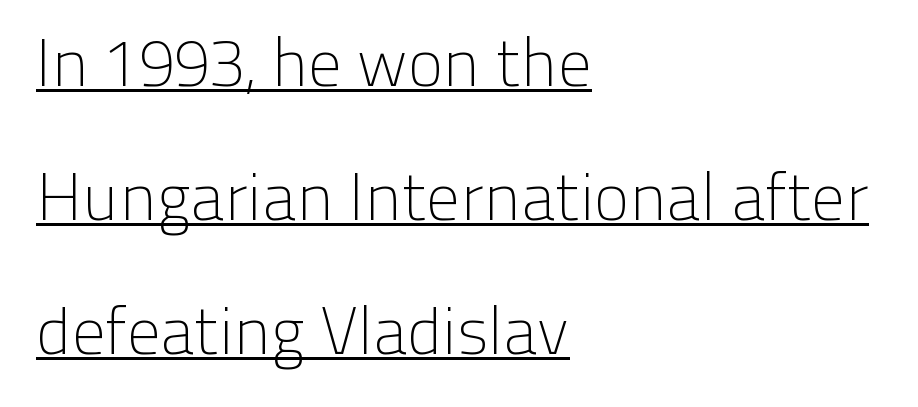
{"serif": "no", "italic": "no", "bold": "no", "weight": "light", "width": "normal", "stroke_contrast": "low", "x_height": "medium", "monospaced": "no", "underline": "yes", "align": "left", "line_spacing": "loose", "line_spacing_ratio": 2.03, "letter_spacing": "normal", "letter_spacing_em": 0.0, "glyph_px": 66}
